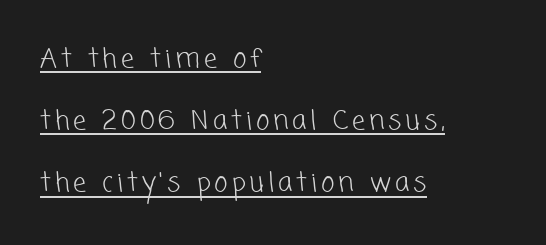
The image shows 26 px text type; set left-aligned, loose line spacing (2.39x), underlined.
